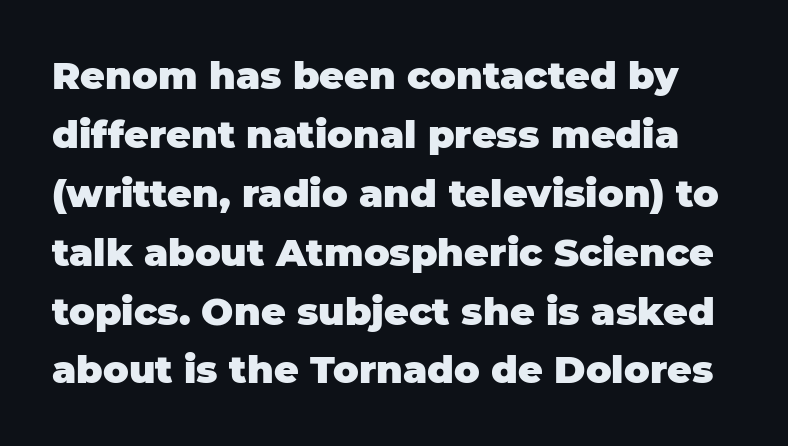
Q: Is the text bold? A: Yes.
Q: Is the text italic (slanted)? A: No, it is upright.
Q: Is the typeface a serif or a sans-serif typeface? A: Sans-serif.
Q: Is the text underlined? A: No.
Q: Is the spacing between letters normal or unusually wide? A: Normal.
Q: Is the spacing between lines tight, normal or loose? A: Normal.
Q: Width (condensed, normal, or wide)? A: Normal.
Q: Stroke contrast? A: Low.
Q: x-height? A: Large.
Q: Monospaced? A: No.
